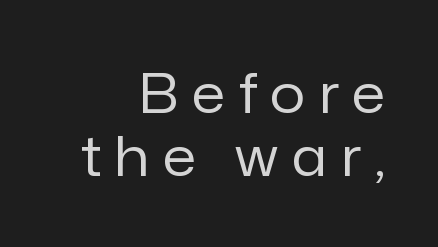
{"serif": "no", "italic": "no", "bold": "no", "weight": "regular", "width": "normal", "stroke_contrast": "low", "x_height": "medium", "monospaced": "no", "underline": "no", "align": "right", "line_spacing": "tight", "line_spacing_ratio": 1.14, "letter_spacing": "wide", "letter_spacing_em": 0.25, "glyph_px": 55}
